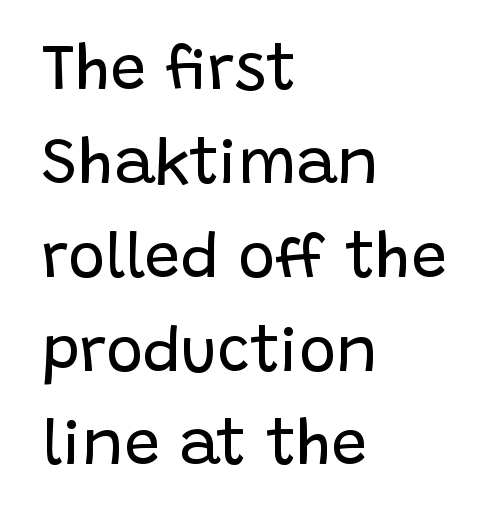
The image shows 63 px regular-weight sans-serif type, upright; set left-aligned, normal line spacing (1.49x), normal letter spacing, not underlined; low stroke contrast and a large x-height.
